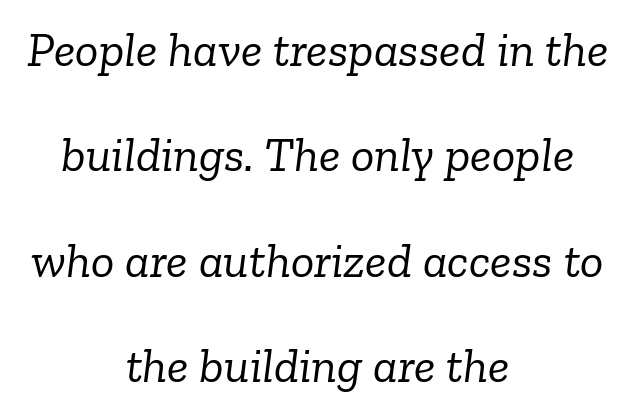
The image shows 49 px light serif type, italic (leaning right); set centered, loose line spacing (2.15x), normal letter spacing, not underlined; low stroke contrast and a medium x-height.
